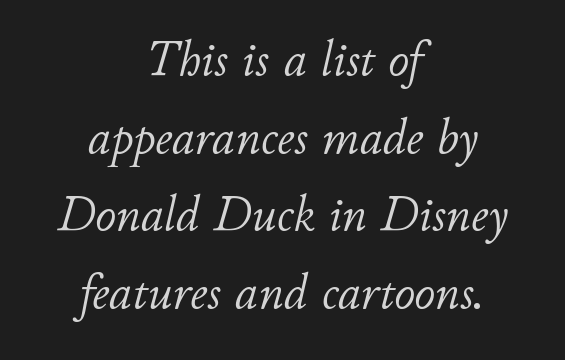
The image shows 51 px light type, italic (leaning right); set centered, normal line spacing (1.52x), normal letter spacing, not underlined; low stroke contrast and a small x-height.
